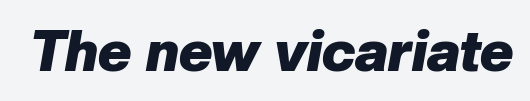
{"italic": "yes", "lean": "right", "slant_degrees": 10, "bold": "yes", "weight": "heavy", "width": "normal", "stroke_contrast": "low", "x_height": "medium", "monospaced": "no", "underline": "no", "letter_spacing": "normal", "letter_spacing_em": 0.0, "glyph_px": 57}
